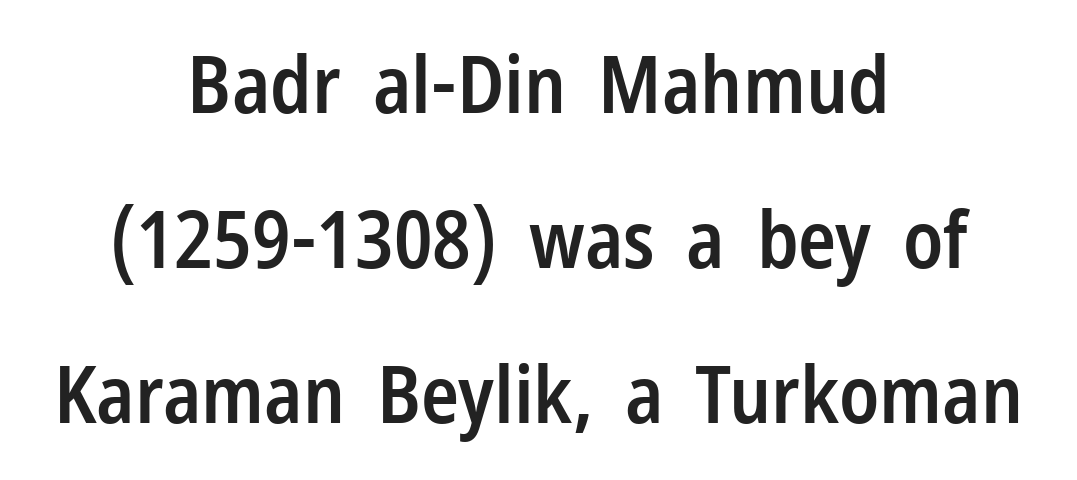
{"serif": "no", "italic": "no", "bold": "semi", "weight": "semibold", "width": "condensed", "stroke_contrast": "low", "x_height": "medium", "monospaced": "no", "underline": "no", "align": "center", "line_spacing": "loose", "line_spacing_ratio": 1.96, "letter_spacing": "normal", "letter_spacing_em": 0.0, "glyph_px": 79}
